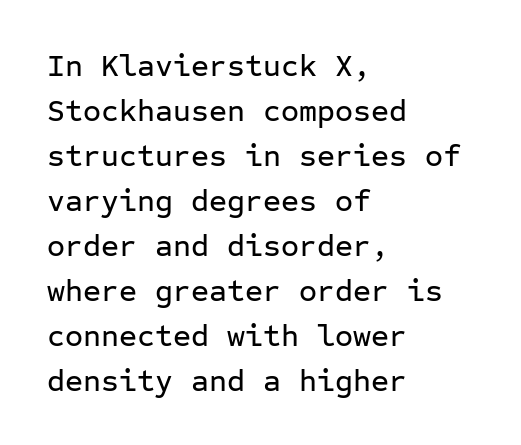
{"serif": "no", "italic": "no", "width": "normal", "stroke_contrast": "low", "x_height": "medium", "monospaced": "yes", "underline": "no", "align": "left", "line_spacing": "normal", "line_spacing_ratio": 1.45, "letter_spacing": "normal", "letter_spacing_em": 0.0, "glyph_px": 31}
